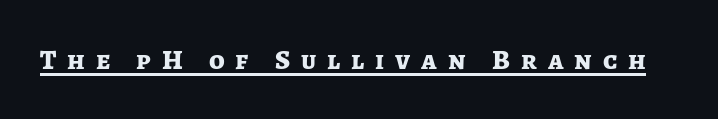
The glyphs in this specimen are sans serif. The letters are spread apart with noticeably loose tracking. A typographer would call this underscored text. Posture: vertical. Varying glyph widths throughout — classic text-font behaviour.
